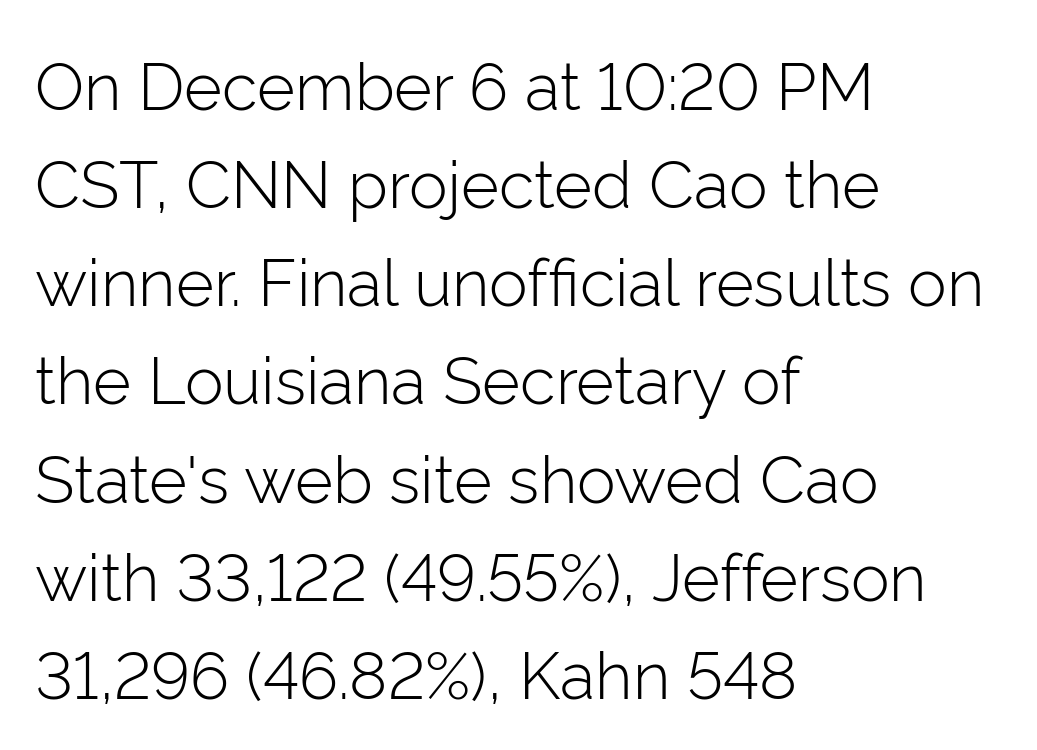
I'd call this a sans setting — the letters go barefoot. In CSS terms this would be text-align: left. Does the leading feel generous? No, just average. The letters stand straight up with perfectly vertical stems.
